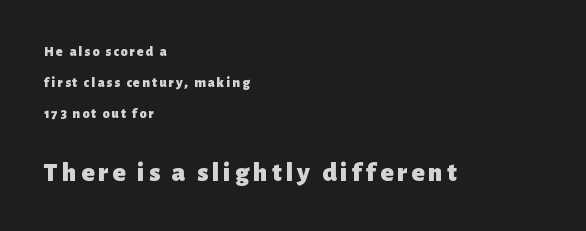
The image shows 27 px bold type, upright; set left-aligned, loose line spacing (2.22x), not underlined; the second (bottom) block is 1.93x larger.
